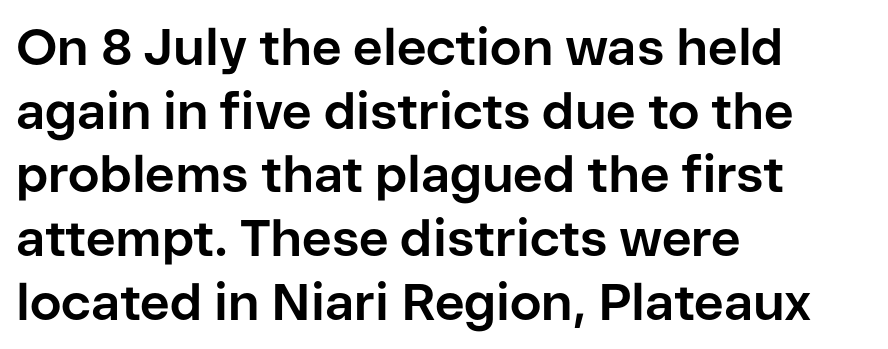
Q: Is the text bold? A: Yes.
Q: Is the text italic (slanted)? A: No, it is upright.
Q: Is the typeface a serif or a sans-serif typeface? A: Sans-serif.
Q: Is the text underlined? A: No.
Q: How is the paragraph aligned? A: Left-aligned.
Q: Is the spacing between letters normal or unusually wide? A: Normal.
Q: Is the spacing between lines tight, normal or loose? A: Normal.
Q: Width (condensed, normal, or wide)? A: Normal.
Q: Stroke contrast? A: Low.
Q: x-height? A: Medium.
Q: Monospaced? A: No.
